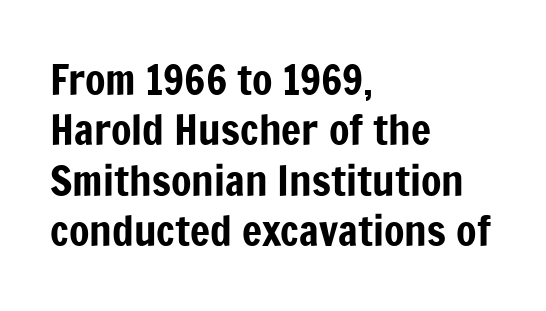
Has an underline been added? It has not. Line beginnings align vertically; line endings do not. The letters carry no serifs — their stems end cleanly without finishing strokes. Is this a fixed-width face? No — the glyphs have proportional, varying widths.
